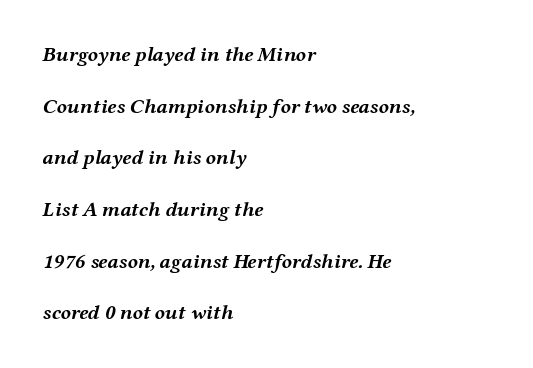
Compared with typical paragraphs, the rows here are farther apart. The font's italic variant was chosen for this text. Chunky letters — that's bold for sure. Descenders are the only things crossing below the line. All the whitespace from short lines collects on the right. The horizontal fit of the characters is conventional and even.
